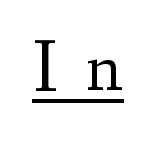
The image shows 78 px regular-weight serif type, upright; set unusually wide letter spacing (+0.37 em), underlined; medium stroke contrast and a small x-height.
